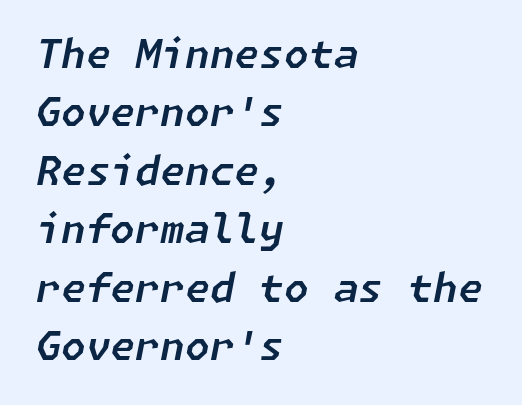
{"italic": "yes", "lean": "right", "slant_degrees": 11, "width": "normal", "stroke_contrast": "low", "x_height": "medium", "underline": "no", "align": "left", "line_spacing": "normal", "line_spacing_ratio": 1.46, "letter_spacing": "normal", "letter_spacing_em": 0.0, "glyph_px": 40}
